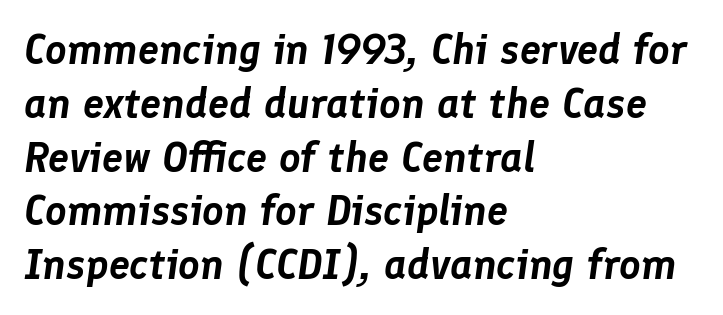
Compared with ordinary roman type, these characters are visibly tilted. What's the leading like? Ordinary, nothing unusual. Inter-character spacing is left at the font's built-in metrics. Check under the words: just untouched page. Leftover space on each line is placed entirely after the last word.
